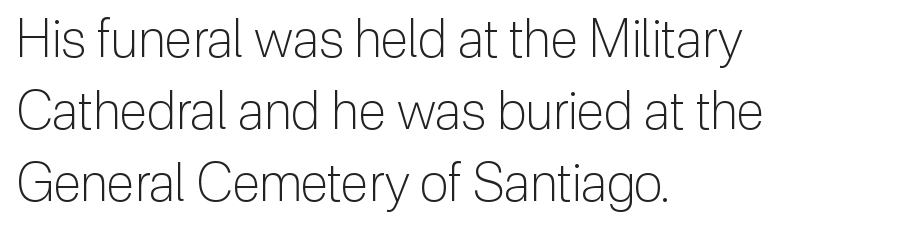
Q: Is the text bold? A: No.
Q: Is the text italic (slanted)? A: No, it is upright.
Q: Is the typeface a serif or a sans-serif typeface? A: Sans-serif.
Q: Is the text underlined? A: No.
Q: How is the paragraph aligned? A: Left-aligned.
Q: Is the spacing between letters normal or unusually wide? A: Normal.
Q: Is the spacing between lines tight, normal or loose? A: Normal.
Q: Width (condensed, normal, or wide)? A: Normal.
Q: Stroke contrast? A: Low.
Q: x-height? A: Medium.
Q: Monospaced? A: No.
